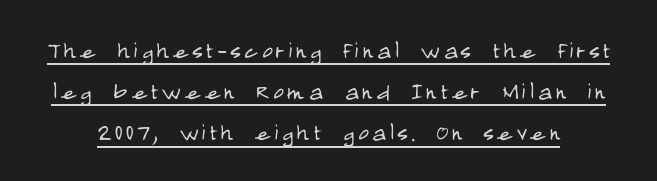
The image shows 29 px light, condensed sans-serif type, upright; set normal line spacing (1.42x), underlined; low stroke contrast and a large x-height.
